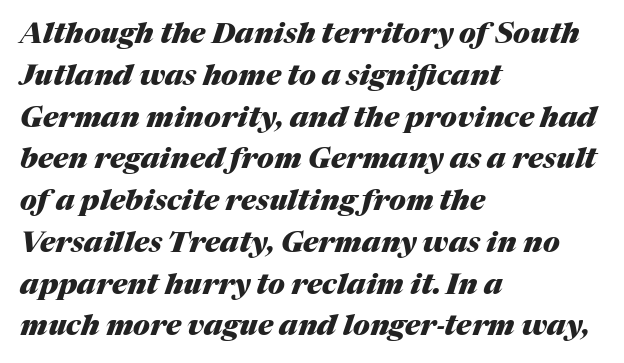
Q: Is the text bold? A: Yes.
Q: Is the text italic (slanted)? A: Yes, it leans right by about 17 degrees.
Q: Is the text underlined? A: No.
Q: How is the paragraph aligned? A: Left-aligned.
Q: Is the spacing between letters normal or unusually wide? A: Normal.
Q: Is the spacing between lines tight, normal or loose? A: Normal.
Q: Width (condensed, normal, or wide)? A: Normal.
Q: Stroke contrast? A: Medium.
Q: x-height? A: Medium.
Q: Monospaced? A: No.
